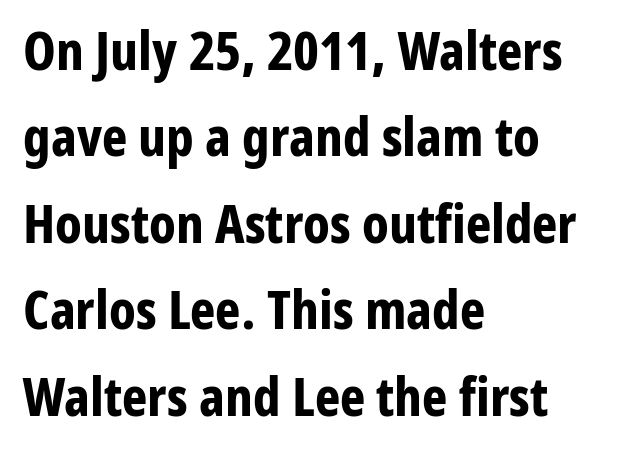
The image shows 54 px bold, condensed sans-serif type, upright; set left-aligned, normal line spacing (1.6x), normal letter spacing, not underlined; low stroke contrast and a medium x-height.
